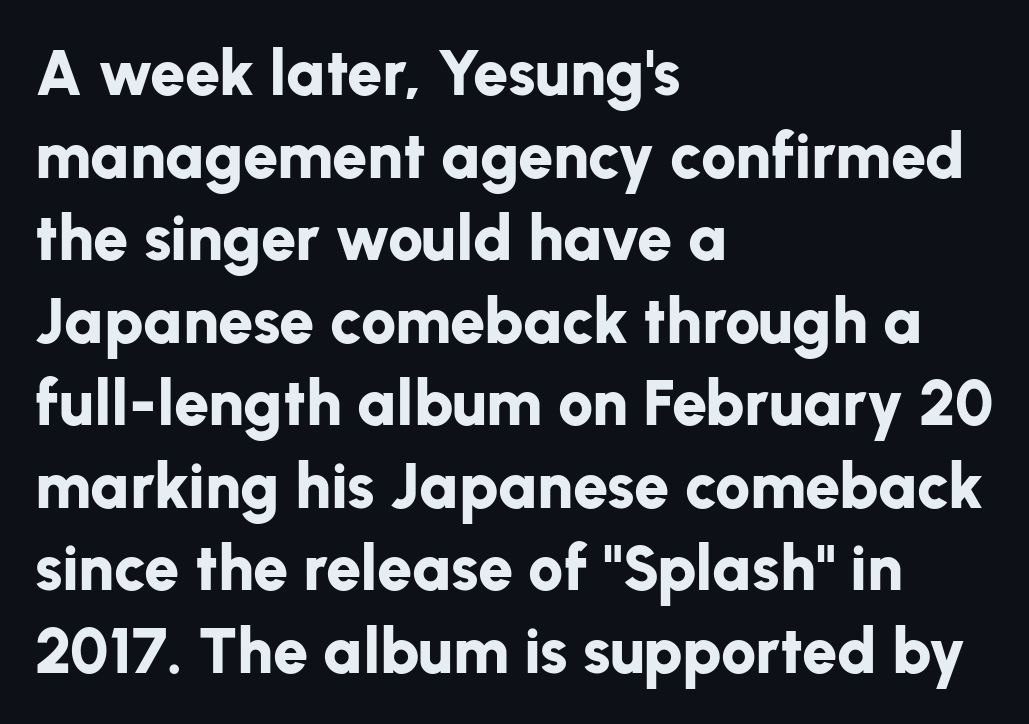
The image shows 63 px bold sans-serif type, upright; set left-aligned, normal line spacing (1.31x), normal letter spacing, not underlined; low stroke contrast and a medium x-height.
